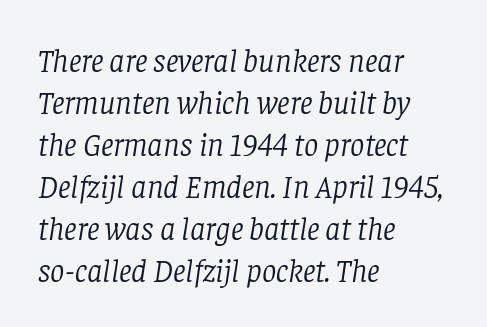
Italic? Definitely — the glyphs are oblique. The passage shown stacks its lines at a standard gap. Letterform terminals end in serifs throughout the passage. Every row of glyphs begins at an identical x-position on the left. Note the varied advance widths — an 'i' is clearly narrower than an 'm'. The string is rendered with underlining switched off.
